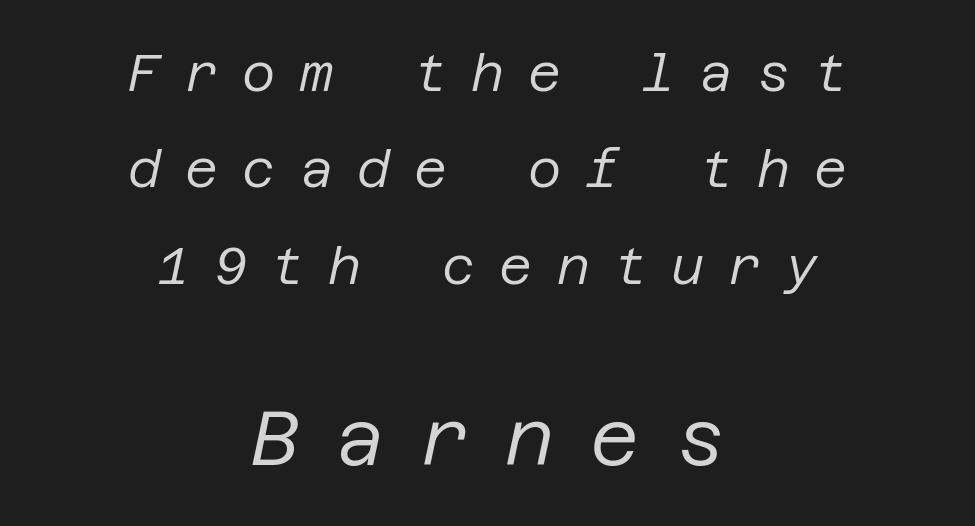
The image shows 76 px regular-weight type, italic (leaning right); set centered, line spacing 1.89x, unusually wide letter spacing (+0.47 em), not underlined; the second (bottom) block is 1.49x larger; low stroke contrast and a large x-height.
